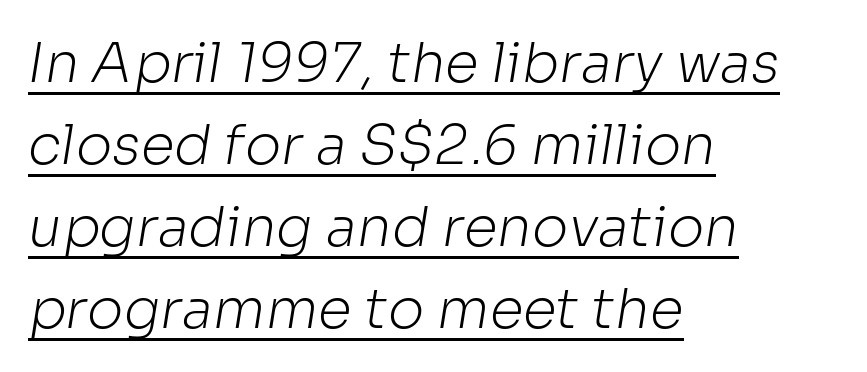
Regular leading. Is this a fixed-width face? No — the glyphs have proportional, varying widths. The glyphs are accompanied by a horizontal stroke just below them. Look at the tracking — it's just the regular setting, nothing added. Stems here are at most as thick as an everyday book face.
